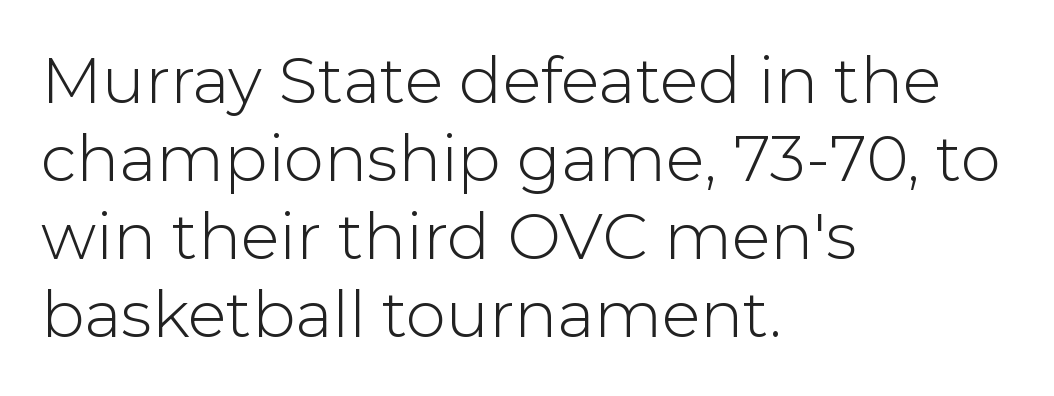
The image shows 64 px light sans-serif type, upright; set left-aligned, line spacing 1.22x, normal letter spacing, not underlined; low stroke contrast and a medium x-height.
